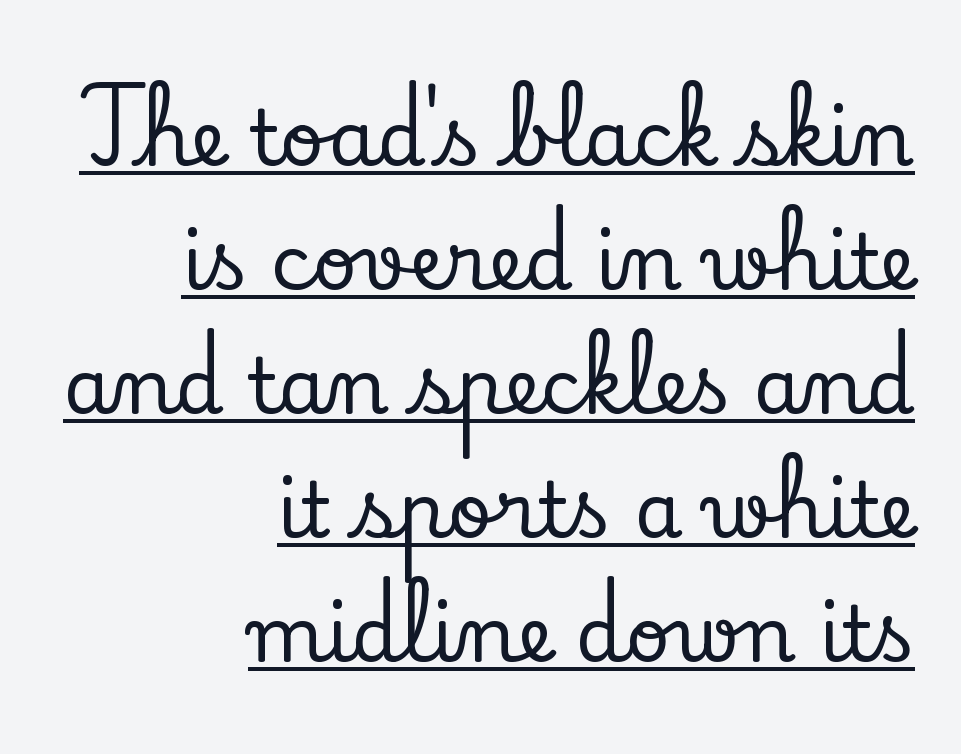
The compositor pushed each line to the right boundary. This sample keeps an unexceptional amount of space between lines. Letter spacing: default. The passage shown is typed in a proportional face where columns would drift. The glyphs in this specimen are seriffed.
